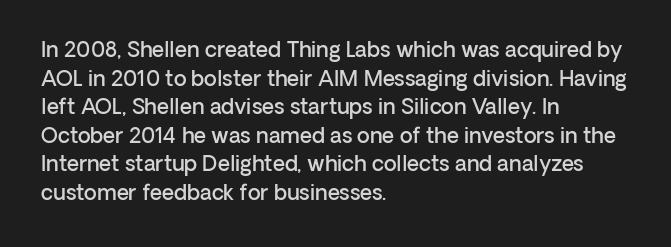
This sample uses an upright cut, with every glyph sitting square on the baseline. Moderately thickened strokes mark this as semibold type. Short note: letters normally spaced. A typesetter would call this leading conventional body-copy spacing. Just letters on the line, the space beneath them empty. Casual observation: everything's shoved over to the left.
